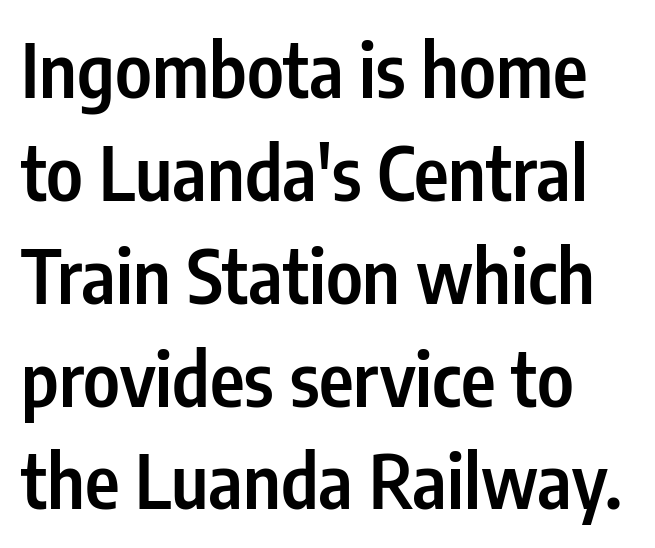
Letterform terminals end flat and unadorned throughout the passage. Weight check: semibold — heavier than regular, not quite bold. Notice how descenders clear the ascenders below comfortably — that's standard leading. Rendered with straight, roman letterforms. Spacing between characters is what you'd get straight out of the box. The letters advance in unequal steps, a hallmark of proportional type.
